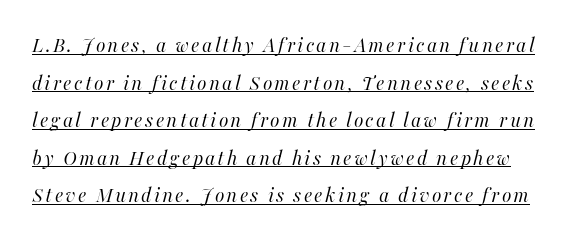
Q: Is the text bold? A: No.
Q: Is the text italic (slanted)? A: Yes, it leans right by about 16 degrees.
Q: Is the text underlined? A: Yes.
